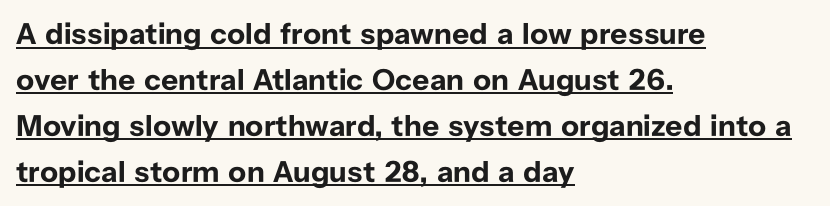
Q: Is the text bold? A: Yes.
Q: Is the text italic (slanted)? A: No, it is upright.
Q: Is the typeface a serif or a sans-serif typeface? A: Sans-serif.
Q: Is the text underlined? A: Yes.
Q: How is the paragraph aligned? A: Left-aligned.
Q: Is the spacing between letters normal or unusually wide? A: Normal.
Q: Is the spacing between lines tight, normal or loose? A: Normal.
Q: Width (condensed, normal, or wide)? A: Normal.
Q: Stroke contrast? A: Low.
Q: x-height? A: Medium.
Q: Monospaced? A: No.
